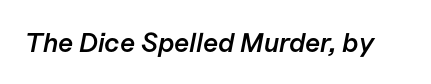
The image shows 27 px text type, italic (leaning right); set normal letter spacing, not underlined.
